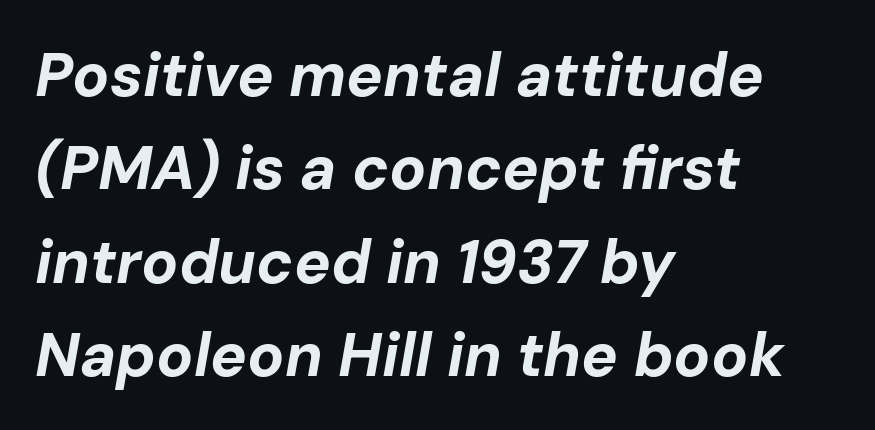
The passage shown stacks its lines at a standard gap. Check under the words: just untouched page. Horizontal alignment here is leftward, the default for most running prose. A typesetter would call this proportional, since set widths differ per character. Rendered with sloped, italic letterforms.
